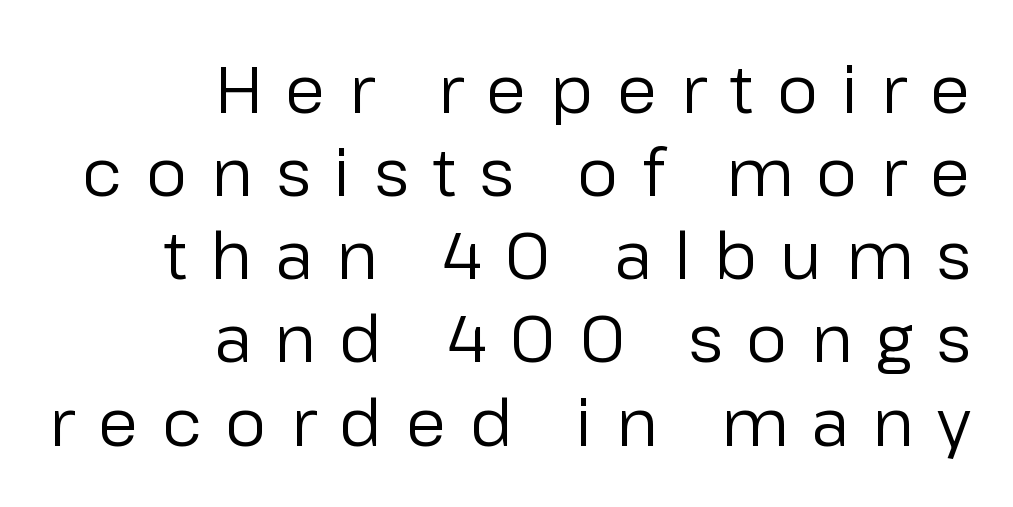
{"serif": "no", "italic": "no", "bold": "no", "weight": "regular", "width": "normal", "stroke_contrast": "low", "x_height": "medium", "monospaced": "no", "underline": "no", "align": "right", "line_spacing": "normal", "line_spacing_ratio": 1.26, "letter_spacing": "wide", "letter_spacing_em": 0.35, "glyph_px": 66}
